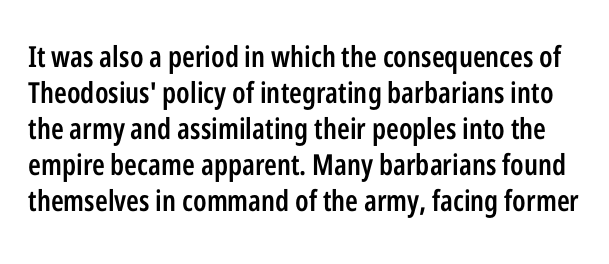
The image shows 29 px semibold, condensed sans-serif type, upright; set line spacing 1.24x, normal letter spacing, not underlined; low stroke contrast and a medium x-height.
